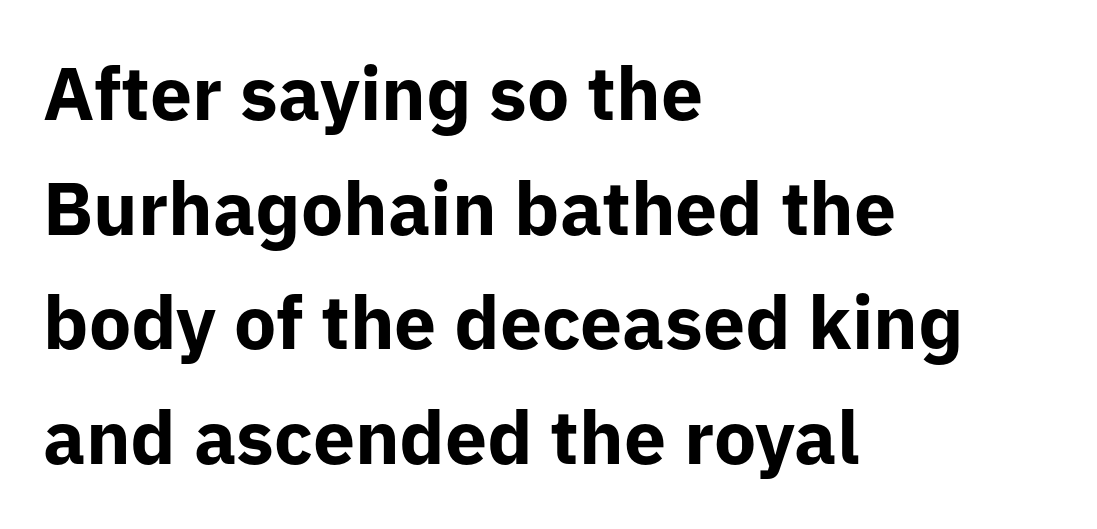
{"serif": "no", "italic": "no", "bold": "yes", "weight": "bold", "width": "normal", "stroke_contrast": "low", "x_height": "medium", "monospaced": "no", "underline": "no", "align": "left", "line_spacing": "normal", "line_spacing_ratio": 1.53, "letter_spacing": "normal", "letter_spacing_em": 0.0, "glyph_px": 75}
